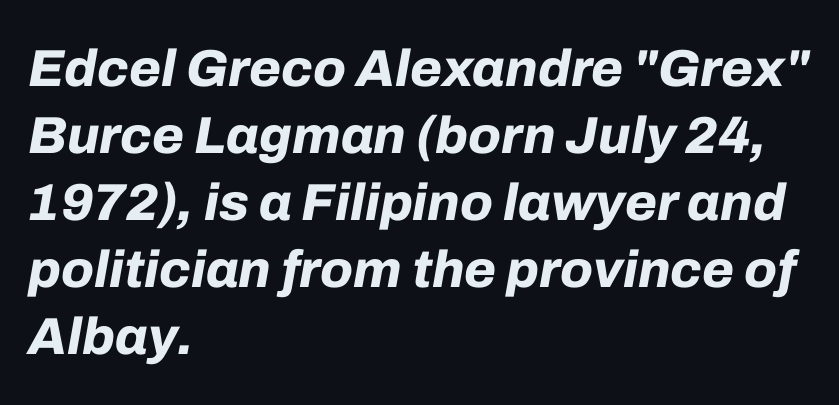
Check the space under the baseline: it is left empty. Note the varied advance widths — an 'i' is clearly narrower than an 'm'. Slanted lettering throughout. This sample is left-justified, so line endings fall wherever the words run out. Glyph-to-glyph distance matches everyday printed text. Reading down the column, the eye jumps a familiar distance to each next line.
